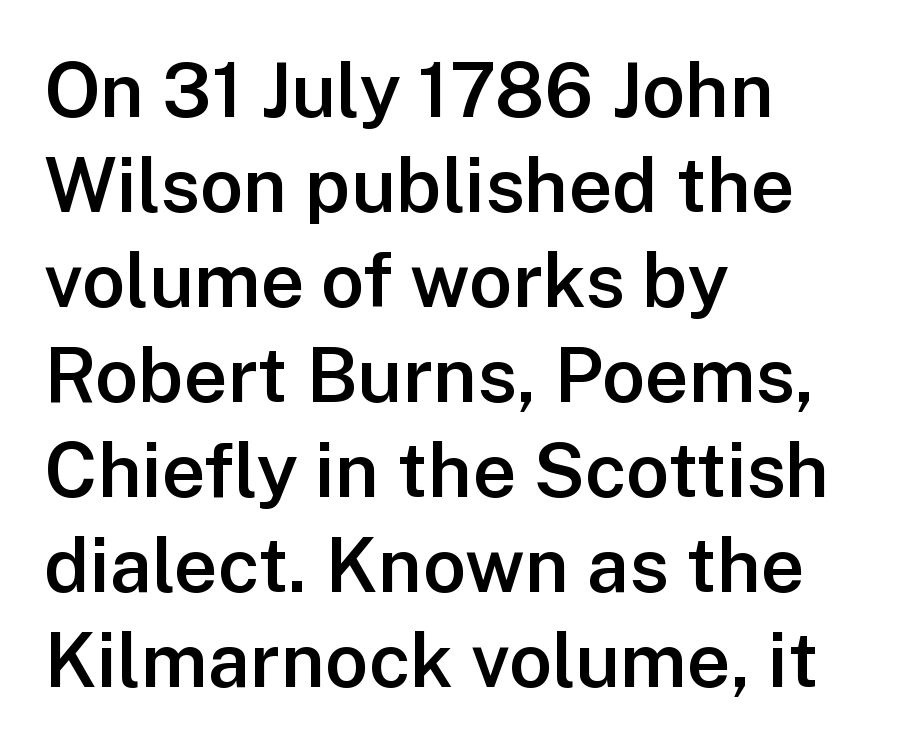
Q: Is the text bold? A: Semi-bold.
Q: Is the text italic (slanted)? A: No, it is upright.
Q: Is the typeface a serif or a sans-serif typeface? A: Sans-serif.
Q: Is the text underlined? A: No.
Q: How is the paragraph aligned? A: Left-aligned.
Q: Is the spacing between letters normal or unusually wide? A: Normal.
Q: Is the spacing between lines tight, normal or loose? A: Normal.
Q: Width (condensed, normal, or wide)? A: Normal.
Q: Stroke contrast? A: Low.
Q: x-height? A: Medium.
Q: Monospaced? A: No.
